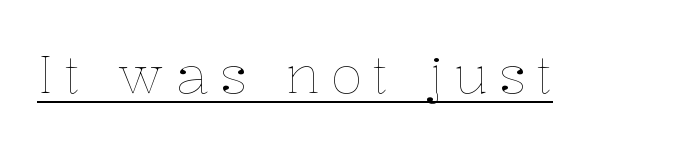
The image shows 53 px thin type, upright; set unusually wide letter spacing (+0.21 em), underlined; low stroke contrast and a medium x-height.
